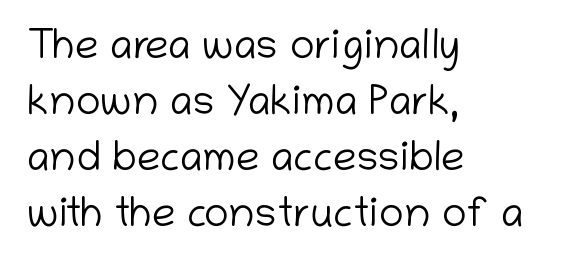
There is no visible air inserted between adjacent glyphs. Unlike italic type, these characters show no tilt at all. The rendering shows plain stroke endings on the letterforms — a sans-serif design. Reading down the block, your eye returns to a fixed left position each line.
